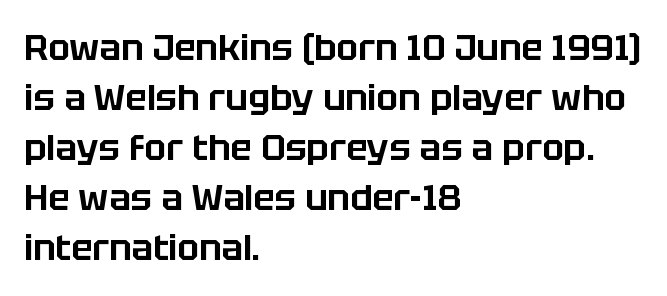
Q: Is the text italic (slanted)? A: No, it is upright.
Q: Is the typeface a serif or a sans-serif typeface? A: Sans-serif.
Q: Is the text underlined? A: No.
Q: How is the paragraph aligned? A: Left-aligned.
Q: Is the spacing between letters normal or unusually wide? A: Normal.
Q: Is the spacing between lines tight, normal or loose? A: Normal.
Q: Width (condensed, normal, or wide)? A: Normal.
Q: Stroke contrast? A: Low.
Q: x-height? A: Large.
Q: Monospaced? A: No.
